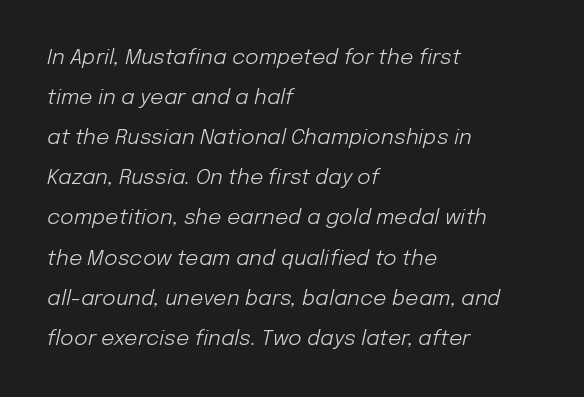
Q: Is the text bold? A: No.
Q: Is the text italic (slanted)? A: Yes, it leans right by about 12 degrees.
Q: Is the text underlined? A: No.
Q: How is the paragraph aligned? A: Left-aligned.
Q: Is the spacing between letters normal or unusually wide? A: Normal.
Q: Is the spacing between lines tight, normal or loose? A: Loose.
